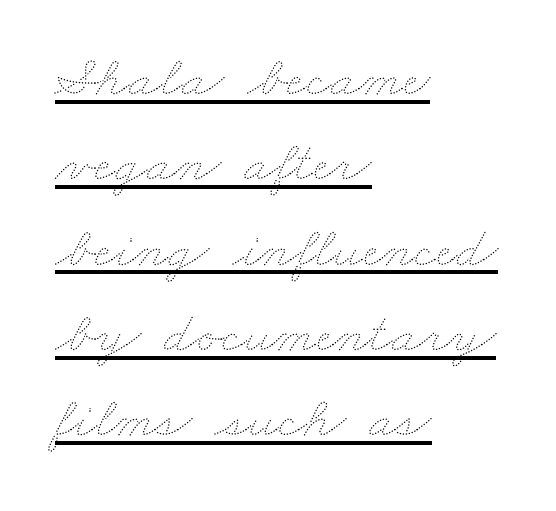
Normally led — the rows are evenly, conventionally spaced. Somebody hit Ctrl+U on this one — the words are underlined. Leftover space on each line is placed entirely after the last word. Honestly, the letter spacing is just normal — you wouldn't notice it. A typesetter would call this proportional, since set widths differ per character.
